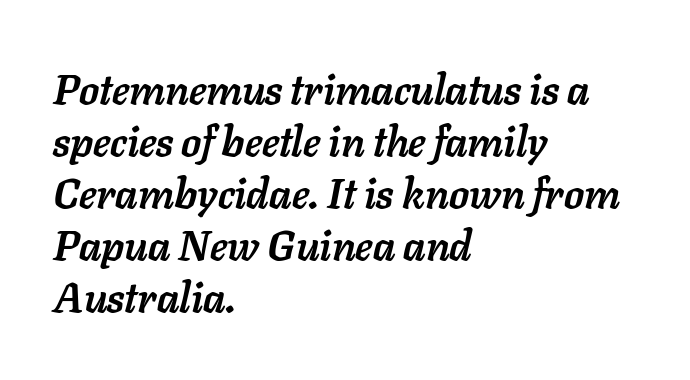
Q: Is the text bold? A: Yes.
Q: Is the text italic (slanted)? A: Yes, it leans right by about 11 degrees.
Q: Is the text underlined? A: No.
Q: How is the paragraph aligned? A: Left-aligned.
Q: Is the spacing between letters normal or unusually wide? A: Normal.
Q: Is the spacing between lines tight, normal or loose? A: Normal.
Q: Width (condensed, normal, or wide)? A: Normal.
Q: Stroke contrast? A: Low.
Q: x-height? A: Medium.
Q: Monospaced? A: No.
